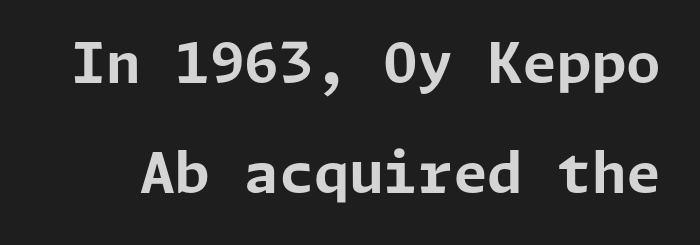
The image shows 56 px bold sans-serif type, upright; set loose line spacing (1.96x), normal letter spacing, not underlined; low stroke contrast and a medium x-height.
